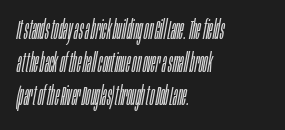
The image shows 27 px text type, italic (leaning right); set left-aligned, line spacing 1.23x, normal letter spacing, not underlined.
